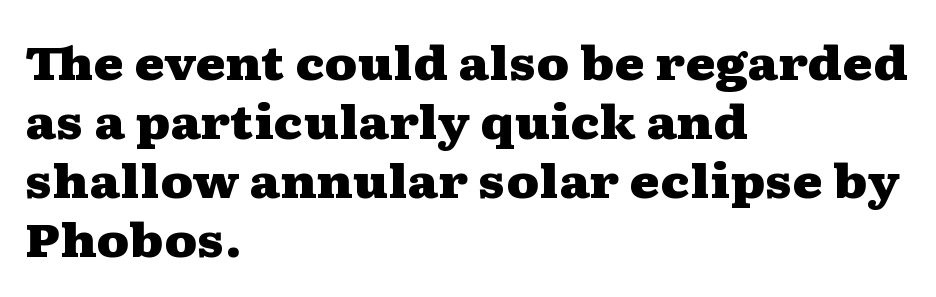
{"serif": "yes", "italic": "no", "bold": "yes", "weight": "heavy", "width": "wide", "stroke_contrast": "medium", "x_height": "medium", "monospaced": "no", "underline": "no", "align": "left", "line_spacing": "normal", "line_spacing_ratio": 1.28, "letter_spacing": "normal", "letter_spacing_em": 0.0, "glyph_px": 46}
